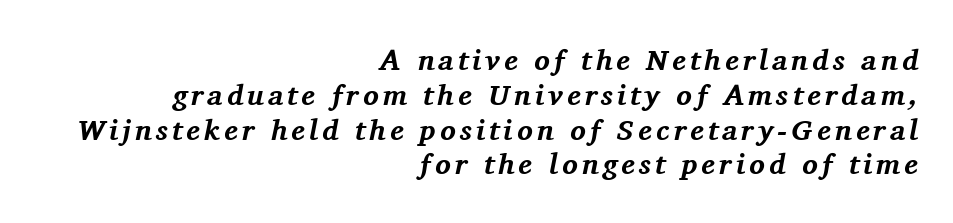
Q: Is the text bold? A: Yes.
Q: Is the text italic (slanted)? A: Yes, it leans right by about 11 degrees.
Q: Is the typeface a serif or a sans-serif typeface? A: Serif.
Q: Is the text underlined? A: No.
Q: How is the paragraph aligned? A: Right-aligned.
Q: Width (condensed, normal, or wide)? A: Normal.
Q: Stroke contrast? A: Medium.
Q: x-height? A: Medium.
Q: Monospaced? A: No.
